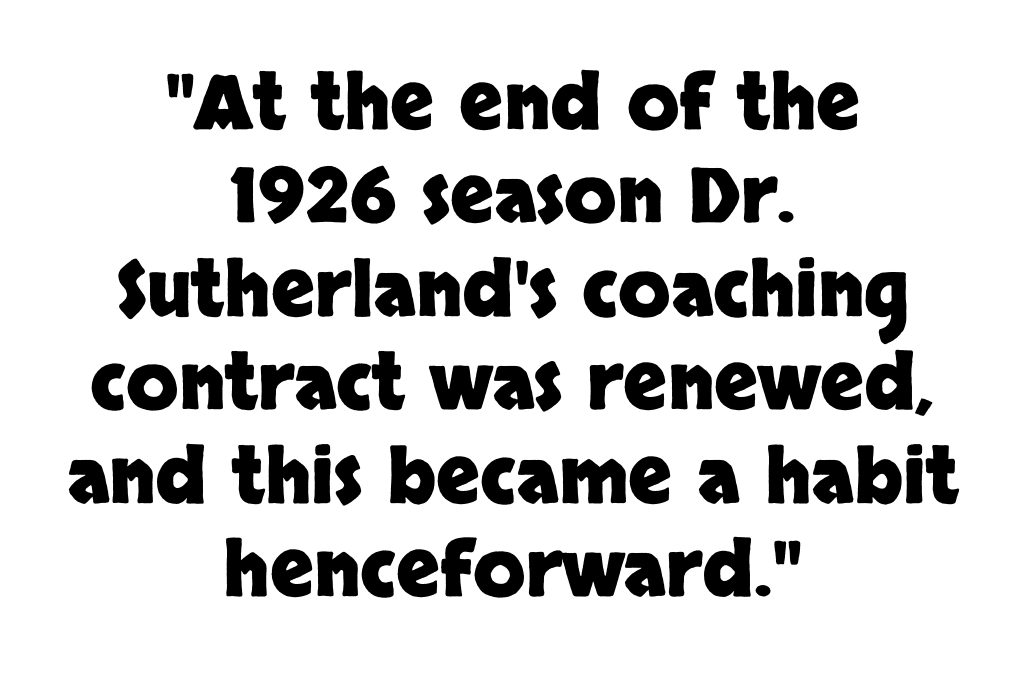
The image shows 76 px heavy sans-serif type, upright; set centered, line spacing 1.23x, normal letter spacing, not underlined; low stroke contrast and a large x-height.
